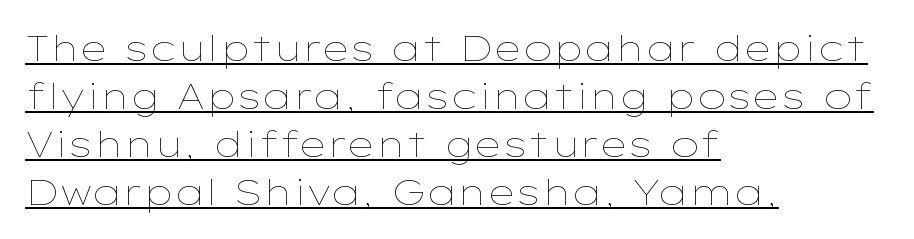
The image shows 36 px thin, wide type, upright; set left-aligned, normal line spacing (1.33x), normal letter spacing, underlined; low stroke contrast and a medium x-height.
